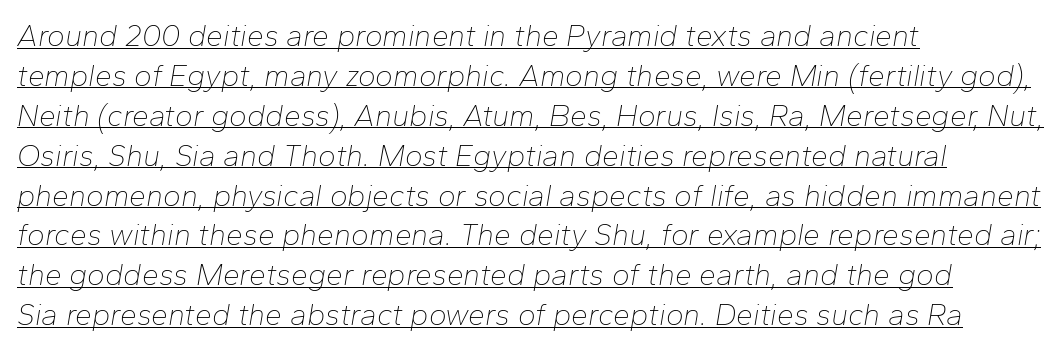
Stroke mass is kept to a normal reading level or below. Looks like someone drew a line under every word here. The whole block is typeset with a tilt. The space between consecutive lines is moderate. This rendering uses left alignment, leaving the right contour irregular.
